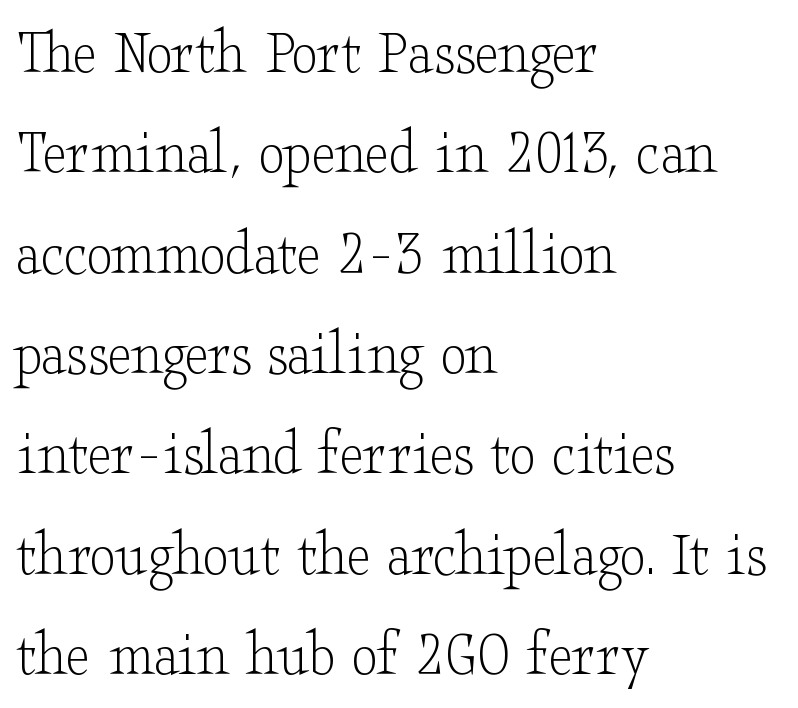
Q: Is the text bold? A: No.
Q: Is the text italic (slanted)? A: No, it is upright.
Q: Is the typeface a serif or a sans-serif typeface? A: Serif.
Q: Is the text underlined? A: No.
Q: How is the paragraph aligned? A: Left-aligned.
Q: Is the spacing between letters normal or unusually wide? A: Normal.
Q: Is the spacing between lines tight, normal or loose? A: Normal.
Q: Width (condensed, normal, or wide)? A: Wide.
Q: Stroke contrast? A: Low.
Q: x-height? A: Small.
Q: Monospaced? A: No.
